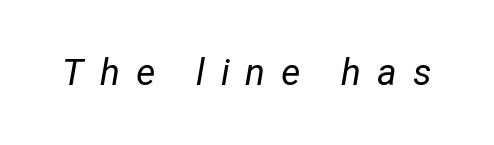
Someone cranked the tracking dial way up on this one. Slanted lettering throughout. You could not count columns in this text — the font is proportionally spaced. No heavy texture on the line: the type isn't bold.
